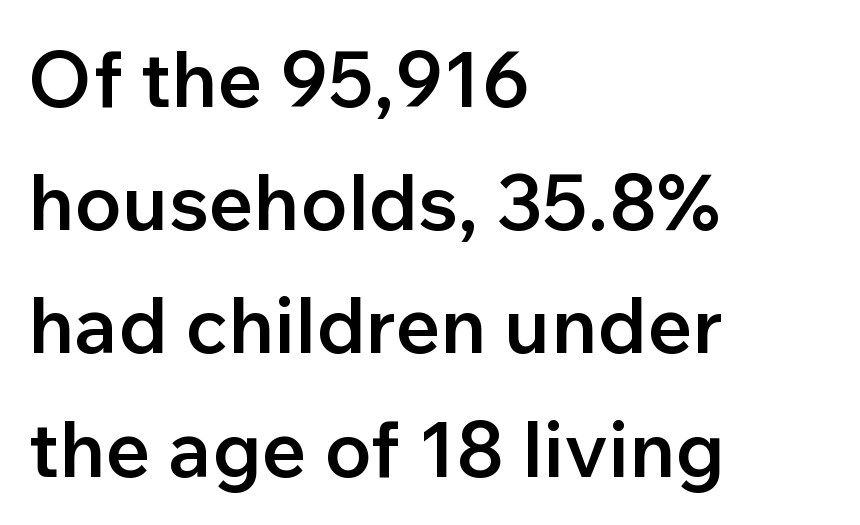
The glyphs in this specimen are sans serif. A typesetter would call this proportional, since set widths differ per character. Is there much room between lines? A standard amount, neither cramped nor airy. The space beneath each line is pristine and unruled. The rendering uses a semibold face; strokes are thickened but not to full bold. A student would call this left alignment; a typographer would say flush left, rag right.
